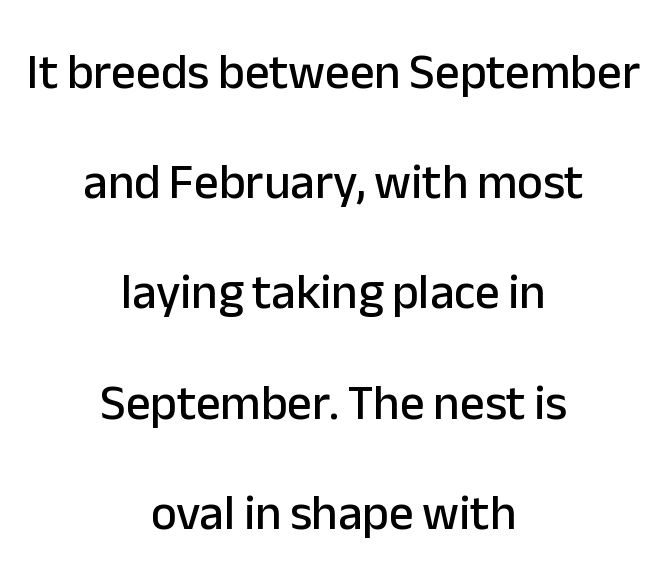
{"serif": "no", "italic": "no", "width": "normal", "stroke_contrast": "low", "x_height": "medium", "monospaced": "no", "underline": "no", "align": "center", "line_spacing": "loose", "line_spacing_ratio": 2.25, "letter_spacing": "normal", "letter_spacing_em": 0.0, "glyph_px": 49}
